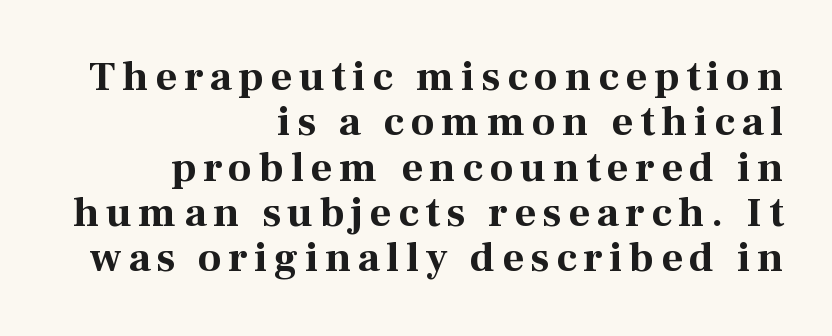
Q: Is the text bold? A: Yes.
Q: Is the text italic (slanted)? A: No, it is upright.
Q: Is the typeface a serif or a sans-serif typeface? A: Serif.
Q: Is the text underlined? A: No.
Q: How is the paragraph aligned? A: Right-aligned.
Q: Is the spacing between lines tight, normal or loose? A: Tight.
Q: Width (condensed, normal, or wide)? A: Normal.
Q: Stroke contrast? A: Medium.
Q: x-height? A: Medium.
Q: Monospaced? A: No.
